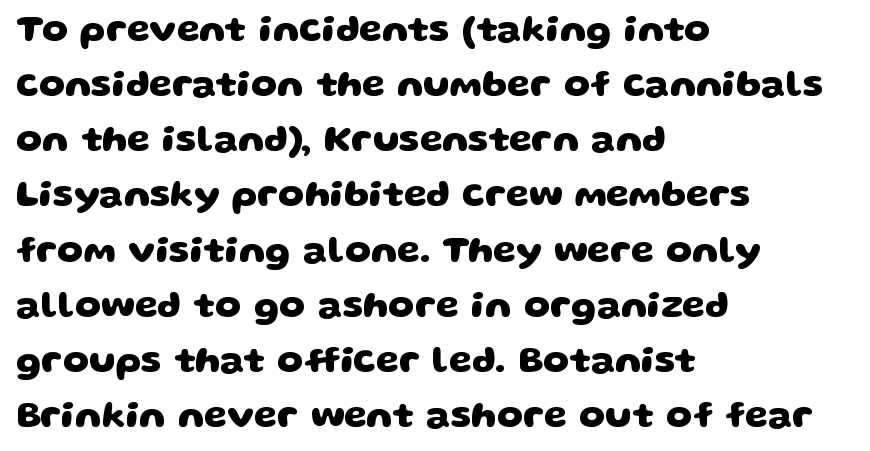
{"serif": "no", "bold": "yes", "weight": "heavy", "width": "wide", "stroke_contrast": "low", "x_height": "large", "monospaced": "no", "underline": "no", "align": "left", "line_spacing": "normal", "line_spacing_ratio": 1.49, "letter_spacing": "normal", "letter_spacing_em": 0.0, "glyph_px": 37}
